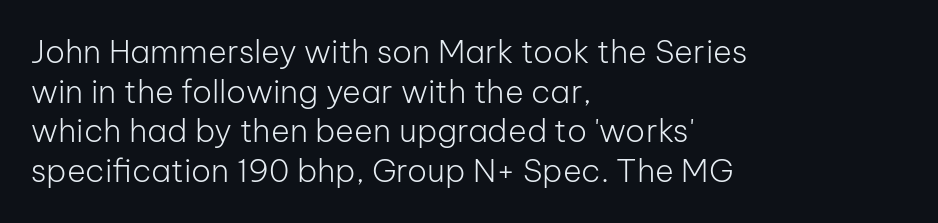
{"serif": "no", "italic": "no", "bold": "no", "weight": "light", "width": "normal", "stroke_contrast": "low", "x_height": "medium", "monospaced": "no", "underline": "no", "align": "left", "line_spacing_ratio": 1.24, "letter_spacing": "normal", "letter_spacing_em": 0.0, "glyph_px": 32}
